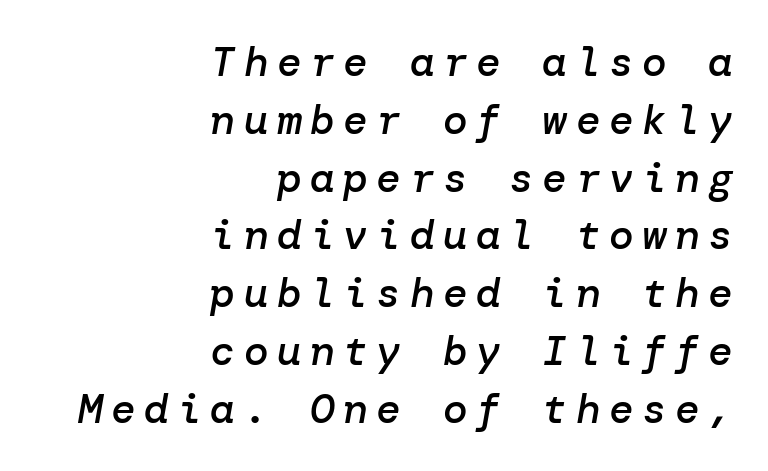
{"italic": "yes", "lean": "right", "slant_degrees": 10, "bold": "semi", "weight": "semibold", "width": "normal", "stroke_contrast": "low", "x_height": "medium", "underline": "no", "align": "right", "line_spacing": "normal", "line_spacing_ratio": 1.41, "letter_spacing": "wide", "letter_spacing_em": 0.21, "glyph_px": 41}
